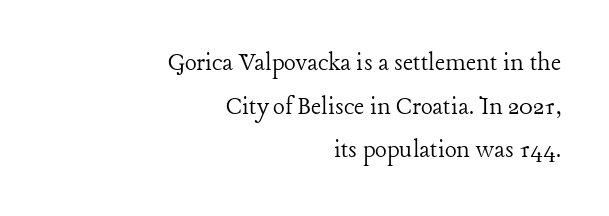
{"serif": "yes", "italic": "no", "bold": "no", "weight": "light", "width": "normal", "stroke_contrast": "low", "x_height": "medium", "monospaced": "no", "underline": "no", "align": "right", "line_spacing": "normal", "line_spacing_ratio": 1.56, "letter_spacing": "normal", "letter_spacing_em": 0.0, "glyph_px": 28}
